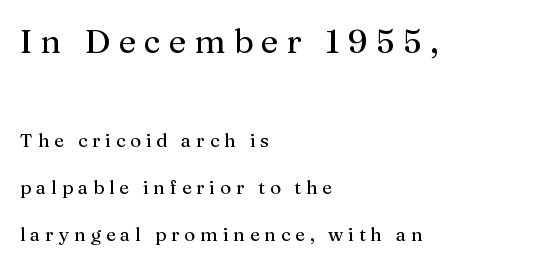
Q: Is the text italic (slanted)? A: No, it is upright.
Q: Is the typeface a serif or a sans-serif typeface? A: Serif.
Q: Is the text underlined? A: No.
Q: How is the paragraph aligned? A: Left-aligned.
Q: Is the spacing between letters normal or unusually wide? A: Unusually wide.
Q: Is the spacing between lines tight, normal or loose? A: Loose.
Q: Which block of text is set in a larger size, the first (top) or the second (bottom)? A: The first (top) one.
Q: Width (condensed, normal, or wide)? A: Normal.
Q: Stroke contrast? A: Medium.
Q: x-height? A: Medium.
Q: Monospaced? A: No.
